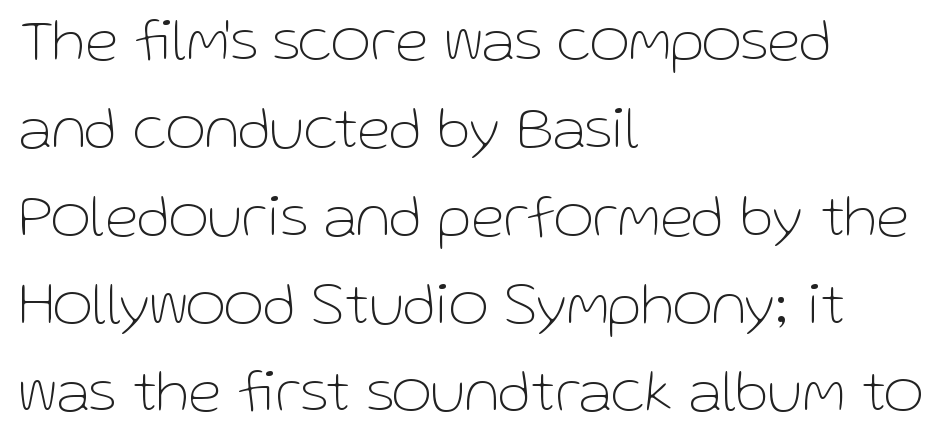
Q: Is the text bold? A: No.
Q: Is the text italic (slanted)? A: No, it is upright.
Q: Is the typeface a serif or a sans-serif typeface? A: Sans-serif.
Q: Is the text underlined? A: No.
Q: How is the paragraph aligned? A: Left-aligned.
Q: Is the spacing between letters normal or unusually wide? A: Normal.
Q: Is the spacing between lines tight, normal or loose? A: Normal.
Q: Width (condensed, normal, or wide)? A: Normal.
Q: Stroke contrast? A: Low.
Q: x-height? A: Medium.
Q: Monospaced? A: No.
